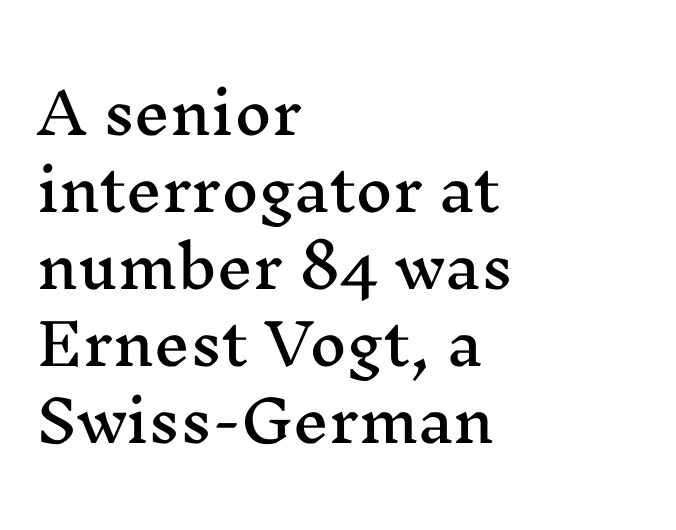
{"serif": "yes", "italic": "no", "width": "wide", "stroke_contrast": "medium", "x_height": "medium", "monospaced": "no", "underline": "no", "align": "left", "line_spacing": "normal", "line_spacing_ratio": 1.35, "letter_spacing": "normal", "letter_spacing_em": 0.0, "glyph_px": 57}
